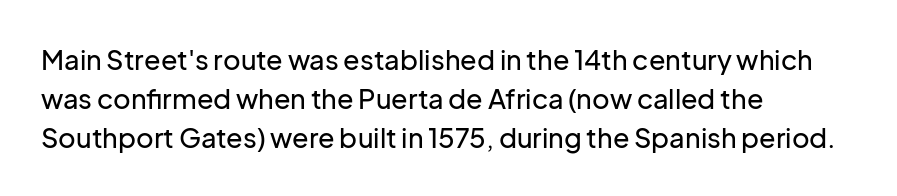
Evenly set lines give the paragraph a standard silhouette. What stands out about the letter spacing? Nothing — it is the standard amount. Glance below the letters and you will spot only blank space. The compositor pushed each line to the left boundary. The axis of the letterforms is exactly vertical.
